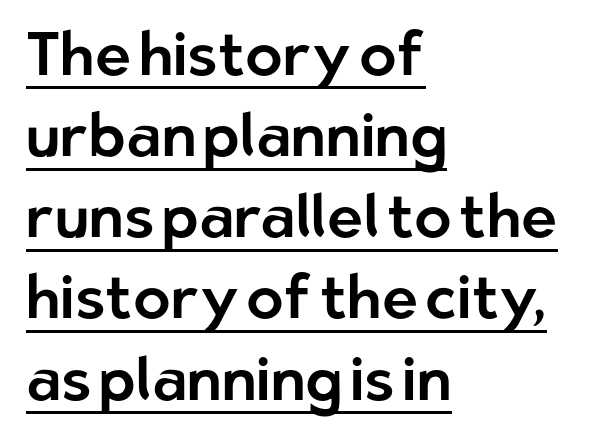
The image shows 61 px sans-serif type, upright; set left-aligned, normal line spacing (1.33x), normal letter spacing, underlined; low stroke contrast and a medium x-height.
